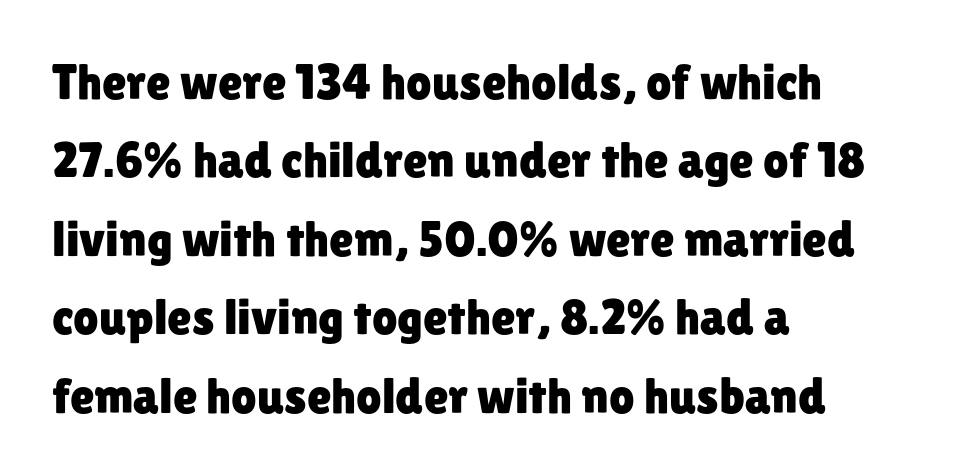
The image shows 50 px sans-serif type, upright; set left-aligned, normal line spacing (1.57x), normal letter spacing, not underlined; low stroke contrast and a medium x-height.
